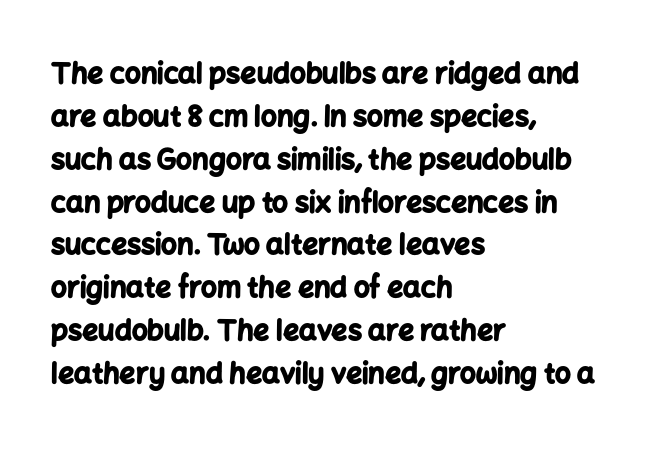
The image shows 28 px bold sans-serif type, upright; set left-aligned, normal line spacing (1.53x), normal letter spacing, not underlined; low stroke contrast and a medium x-height.
